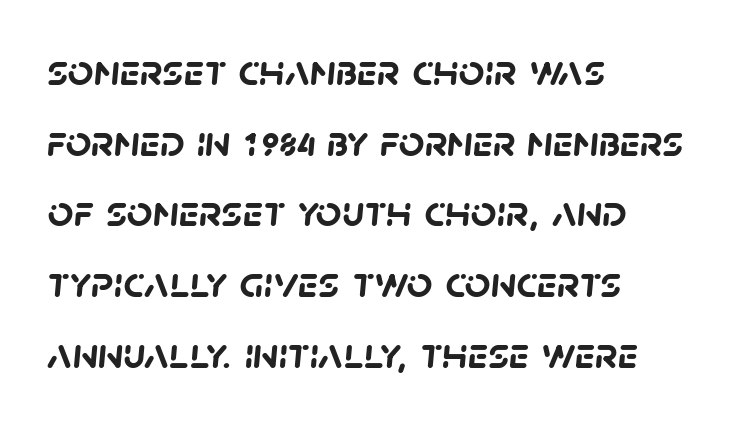
Q: Is the text bold? A: Yes.
Q: Is the typeface a serif or a sans-serif typeface? A: Sans-serif.
Q: Is the text underlined? A: No.
Q: How is the paragraph aligned? A: Left-aligned.
Q: Is the spacing between letters normal or unusually wide? A: Normal.
Q: Is the spacing between lines tight, normal or loose? A: Normal.
Q: Width (condensed, normal, or wide)? A: Normal.
Q: Stroke contrast? A: Low.
Q: x-height? A: Large.
Q: Monospaced? A: No.
